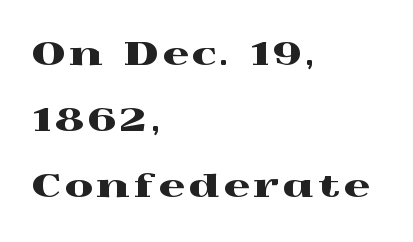
{"serif": "yes", "italic": "no", "width": "wide", "x_height": "medium", "monospaced": "no", "underline": "no", "align": "left", "line_spacing": "loose", "line_spacing_ratio": 2.07, "glyph_px": 32}
